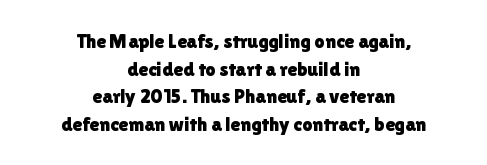
The image shows 20 px text type, upright; set centered, normal line spacing (1.38x), normal letter spacing, not underlined.
